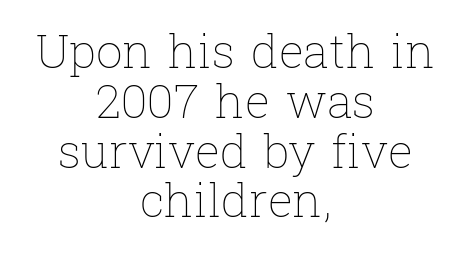
The image shows 47 px thin type, upright; set centered, tight line spacing (1.06x), normal letter spacing, not underlined; low stroke contrast and a medium x-height.
